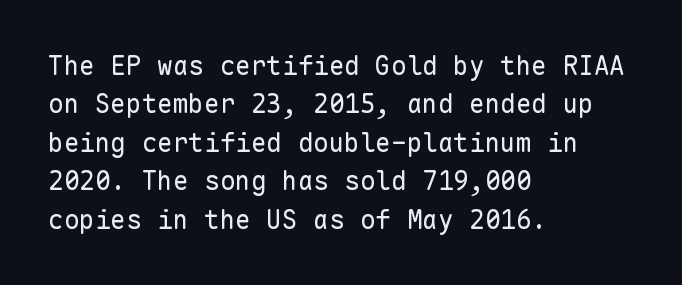
{"italic": "no", "bold": "no", "underline": "no", "align": "left", "line_spacing": "normal", "line_spacing_ratio": 1.48, "letter_spacing": "normal", "letter_spacing_em": 0.0, "glyph_px": 26}
